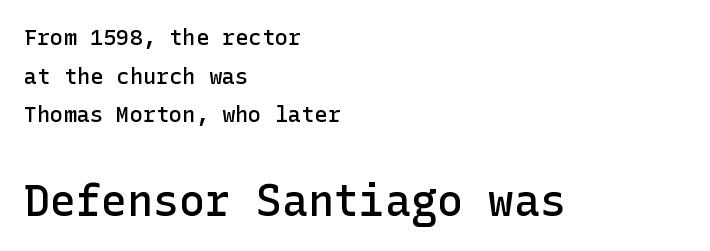
Here the second block reads like a headline and the first like body copy. Each word holds together tightly as a unit, with standard inter-letter gaps. The rendering shows plain stroke endings on the letterforms — a sans-serif design. The rendering anchors every line to the left-hand side.
